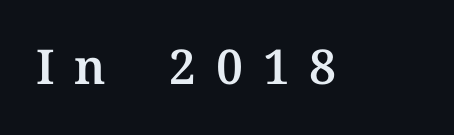
This rendering widens character spacing well past its baseline value. Is this a fixed-width face? No — the glyphs have proportional, varying widths. The designer went with a serif here, giving each stem small feet. Type without underlining. Vertical strokes here are truly vertical.
